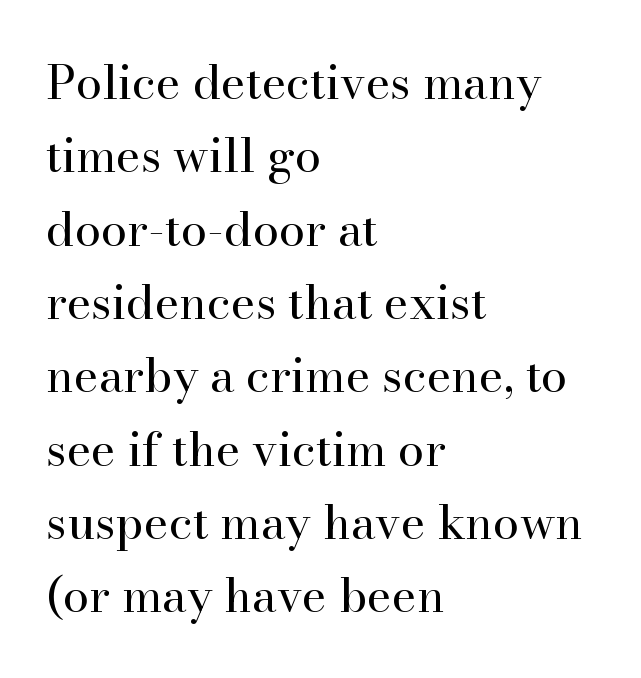
{"serif": "yes", "italic": "no", "bold": "no", "weight": "regular", "width": "normal", "stroke_contrast": "high", "x_height": "small", "monospaced": "no", "underline": "no", "align": "left", "line_spacing": "normal", "line_spacing_ratio": 1.56, "letter_spacing": "normal", "letter_spacing_em": 0.0, "glyph_px": 47}
